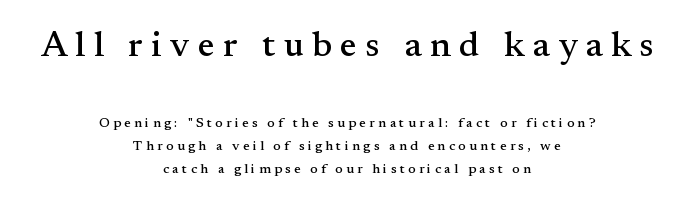
Q: Is the text italic (slanted)? A: No, it is upright.
Q: Is the typeface a serif or a sans-serif typeface? A: Serif.
Q: Is the text underlined? A: No.
Q: How is the paragraph aligned? A: Centered.
Q: Is the spacing between letters normal or unusually wide? A: Unusually wide.
Q: Is the spacing between lines tight, normal or loose? A: Normal.
Q: Which block of text is set in a larger size, the first (top) or the second (bottom)? A: The first (top) one.
Q: Width (condensed, normal, or wide)? A: Normal.
Q: Stroke contrast? A: Medium.
Q: x-height? A: Small.
Q: Monospaced? A: No.
